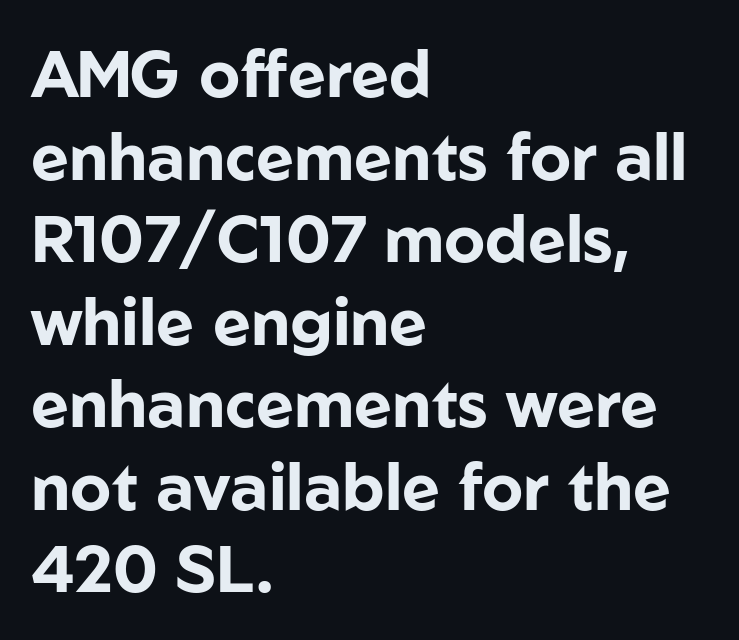
{"serif": "no", "italic": "no", "bold": "yes", "weight": "bold", "width": "normal", "stroke_contrast": "low", "x_height": "medium", "monospaced": "no", "underline": "no", "align": "left", "line_spacing": "normal", "line_spacing_ratio": 1.27, "letter_spacing": "normal", "letter_spacing_em": 0.0, "glyph_px": 65}
